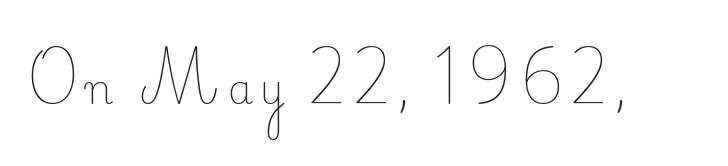
{"serif": "yes", "italic": "no", "bold": "no", "weight": "light", "width": "normal", "stroke_contrast": "low", "x_height": "small", "monospaced": "no", "underline": "no", "glyph_px": 40}
